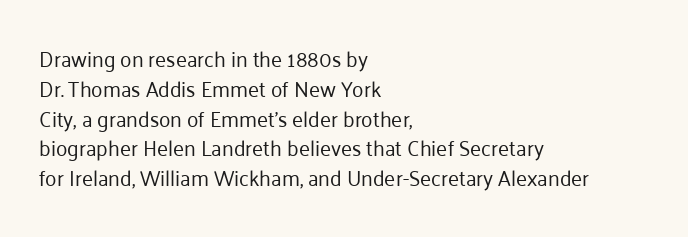
The image shows 21 px text type, upright; set left-aligned, normal line spacing (1.42x), normal letter spacing, not underlined.
